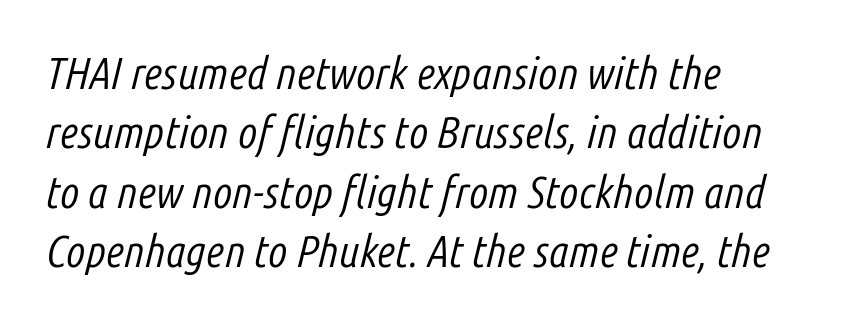
The image shows 45 px light, condensed type, italic (leaning right); set left-aligned, normal line spacing (1.32x), normal letter spacing, not underlined; low stroke contrast and a medium x-height.
